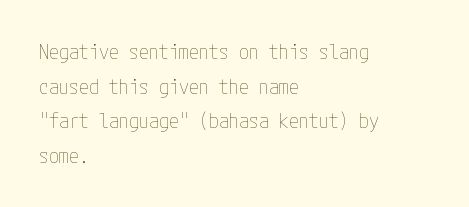
Notice how the stems are strictly vertical — no italics here. The letterforms sit at book weight or below. Layout note: lines flush left. Nobody drew a line under any word here. The rendering keeps characters at their native spacing.
